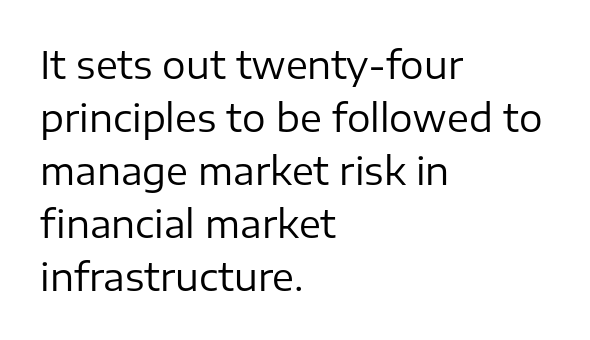
Q: Is the text bold? A: No.
Q: Is the text italic (slanted)? A: No, it is upright.
Q: Is the typeface a serif or a sans-serif typeface? A: Sans-serif.
Q: Is the text underlined? A: No.
Q: How is the paragraph aligned? A: Left-aligned.
Q: Is the spacing between letters normal or unusually wide? A: Normal.
Q: Is the spacing between lines tight, normal or loose? A: Normal.
Q: Width (condensed, normal, or wide)? A: Normal.
Q: Stroke contrast? A: Low.
Q: x-height? A: Medium.
Q: Monospaced? A: No.
